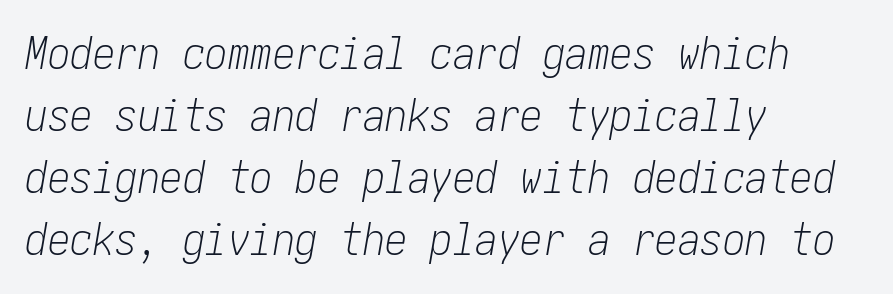
The image shows 45 px light, condensed type, italic (leaning right); set left-aligned, normal line spacing (1.38x), normal letter spacing, not underlined; low stroke contrast and a medium x-height.
